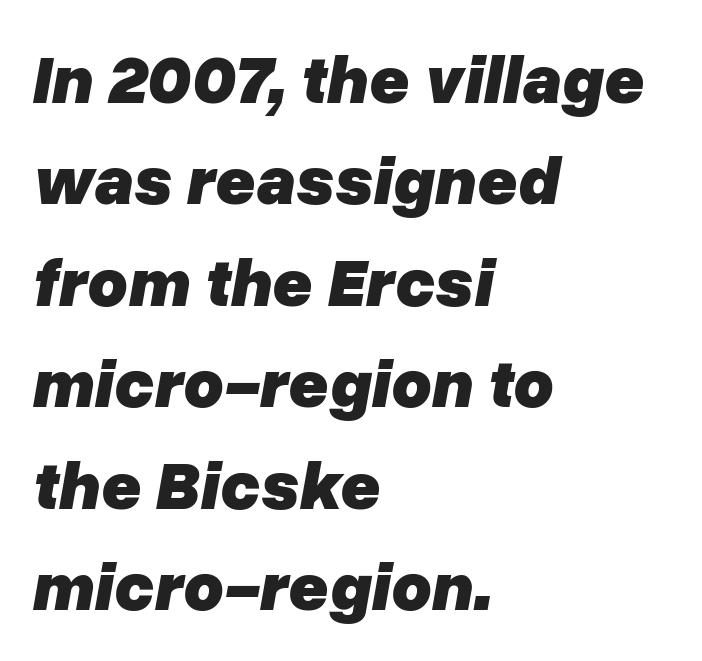
Q: Is the text bold? A: Yes.
Q: Is the text italic (slanted)? A: Yes, it leans right by about 10 degrees.
Q: Is the text underlined? A: No.
Q: How is the paragraph aligned? A: Left-aligned.
Q: Is the spacing between letters normal or unusually wide? A: Normal.
Q: Is the spacing between lines tight, normal or loose? A: Normal.
Q: Width (condensed, normal, or wide)? A: Normal.
Q: Stroke contrast? A: Low.
Q: x-height? A: Medium.
Q: Monospaced? A: No.
